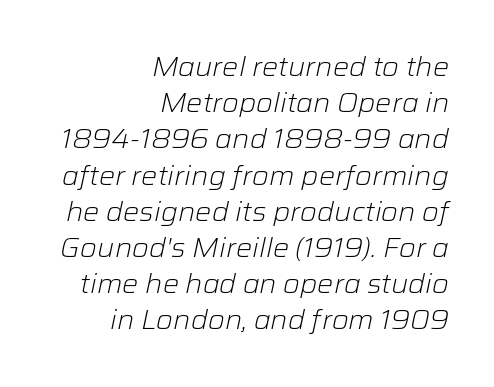
Q: Is the text bold? A: No.
Q: Is the text italic (slanted)? A: Yes, it leans right by about 12 degrees.
Q: Is the text underlined? A: No.
Q: How is the paragraph aligned? A: Right-aligned.
Q: Is the spacing between letters normal or unusually wide? A: Normal.
Q: Is the spacing between lines tight, normal or loose? A: Normal.
